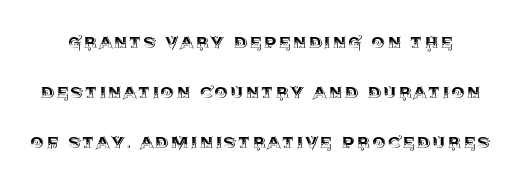
{"italic": "no", "underline": "no", "line_spacing": "loose", "line_spacing_ratio": 2.37, "glyph_px": 21}
